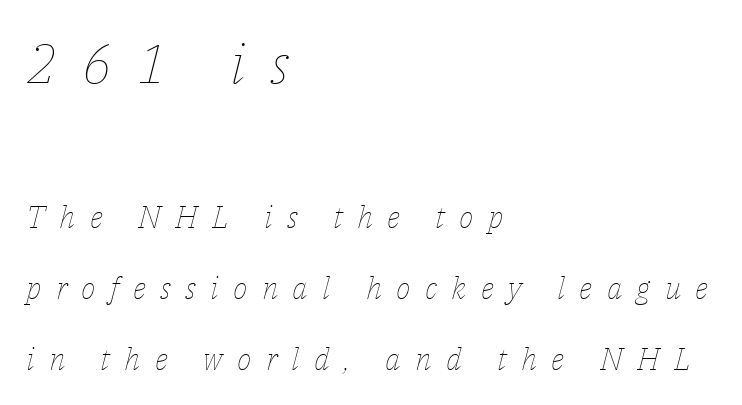
{"italic": "yes", "lean": "right", "slant_degrees": 14, "bold": "no", "weight": "thin", "width": "normal", "stroke_contrast": "low", "x_height": "medium", "monospaced": "no", "underline": "no", "align": "left", "line_spacing": "loose", "line_spacing_ratio": 2.29, "letter_spacing": "wide", "letter_spacing_em": 0.46, "larger_block": "first", "size_ratio": 1.77, "glyph_px": 55}
